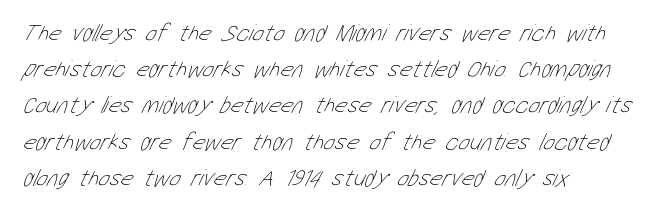
The foot of each line stays bare and open. Between one letter and the next there's only the usual sliver of space. The paragraph shown leans on its left margin. Whoever set this chose a conventional vertical rhythm. The strokes are not fattened; the text isn't bold.
